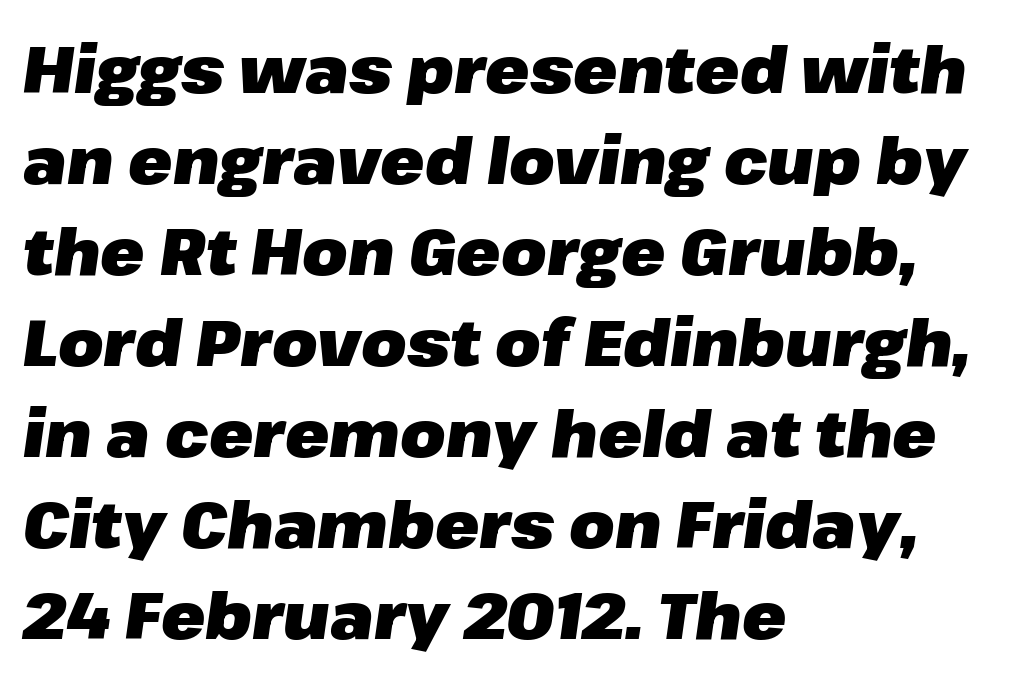
{"italic": "yes", "lean": "right", "slant_degrees": 8, "bold": "yes", "weight": "heavy", "width": "normal", "stroke_contrast": "low", "x_height": "medium", "monospaced": "no", "underline": "no", "align": "left", "line_spacing": "normal", "line_spacing_ratio": 1.4, "letter_spacing": "normal", "letter_spacing_em": 0.0, "glyph_px": 65}
